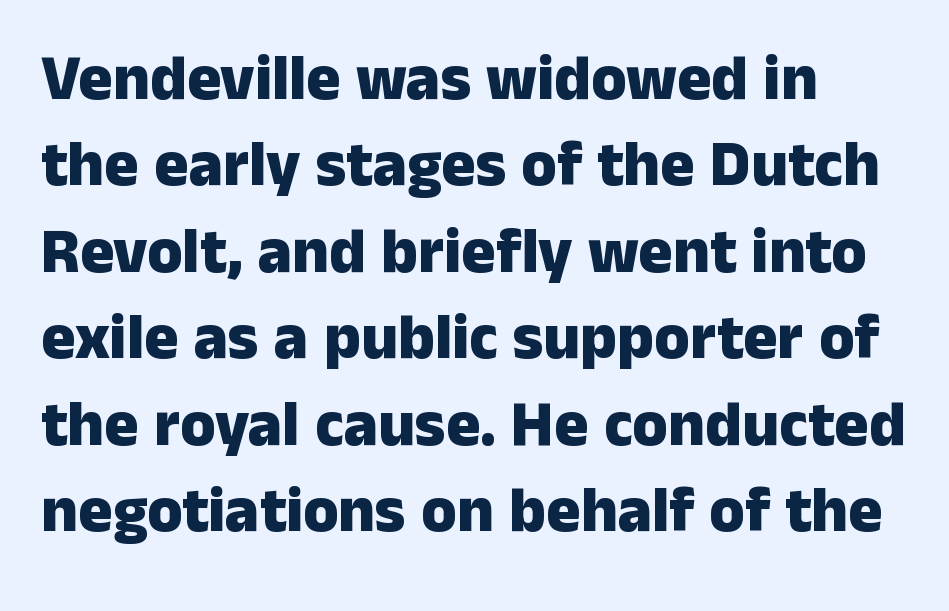
The image shows 64 px heavy sans-serif type, upright; set left-aligned, normal line spacing (1.35x), normal letter spacing, not underlined; low stroke contrast and a medium x-height.
